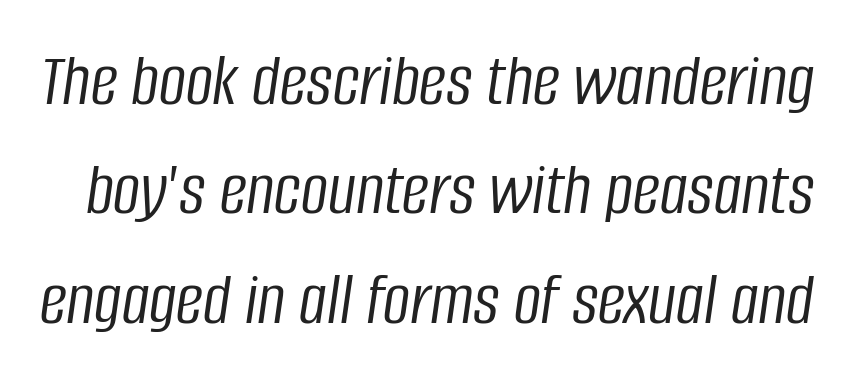
{"italic": "yes", "lean": "right", "slant_degrees": 8, "bold": "no", "weight": "light", "width": "condensed", "stroke_contrast": "low", "x_height": "large", "monospaced": "no", "underline": "no", "line_spacing": "normal", "line_spacing_ratio": 1.44, "letter_spacing": "normal", "letter_spacing_em": 0.0, "glyph_px": 76}
